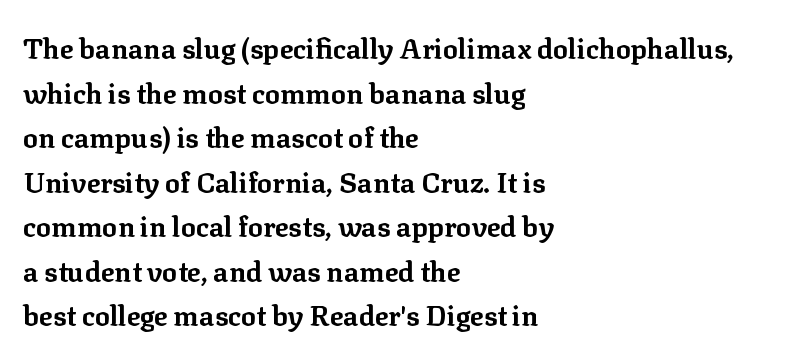
The image shows 28 px bold serif type, upright; set left-aligned, normal line spacing (1.59x), normal letter spacing, not underlined; low stroke contrast and a medium x-height.
